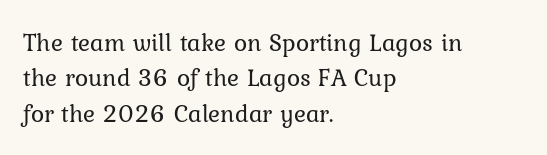
Q: Is the text bold? A: No.
Q: Is the text italic (slanted)? A: No, it is upright.
Q: Is the text underlined? A: No.
Q: How is the paragraph aligned? A: Left-aligned.
Q: Is the spacing between letters normal or unusually wide? A: Normal.
Q: Is the spacing between lines tight, normal or loose? A: Normal.
